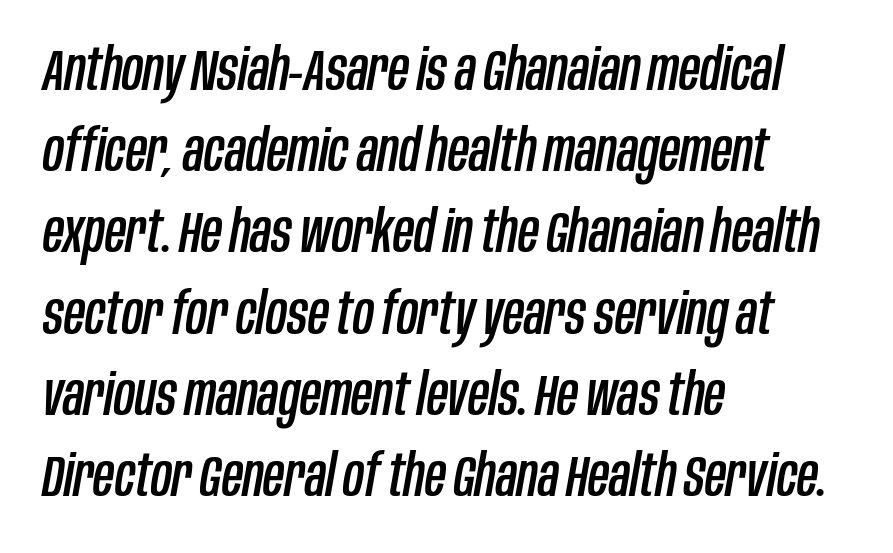
Q: Is the text italic (slanted)? A: Yes, it leans right by about 10 degrees.
Q: Is the text underlined? A: No.
Q: How is the paragraph aligned? A: Left-aligned.
Q: Is the spacing between letters normal or unusually wide? A: Normal.
Q: Is the spacing between lines tight, normal or loose? A: Normal.
Q: Width (condensed, normal, or wide)? A: Condensed.
Q: Stroke contrast? A: Low.
Q: x-height? A: Large.
Q: Monospaced? A: No.
